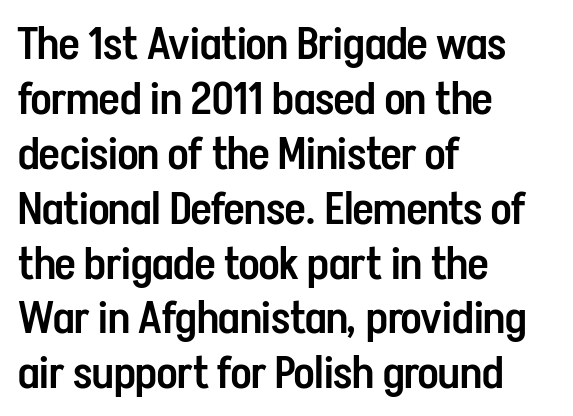
Q: Is the text bold? A: Semi-bold.
Q: Is the text italic (slanted)? A: No, it is upright.
Q: Is the typeface a serif or a sans-serif typeface? A: Sans-serif.
Q: Is the text underlined? A: No.
Q: How is the paragraph aligned? A: Left-aligned.
Q: Is the spacing between letters normal or unusually wide? A: Normal.
Q: Width (condensed, normal, or wide)? A: Condensed.
Q: Stroke contrast? A: Low.
Q: x-height? A: Medium.
Q: Monospaced? A: No.
